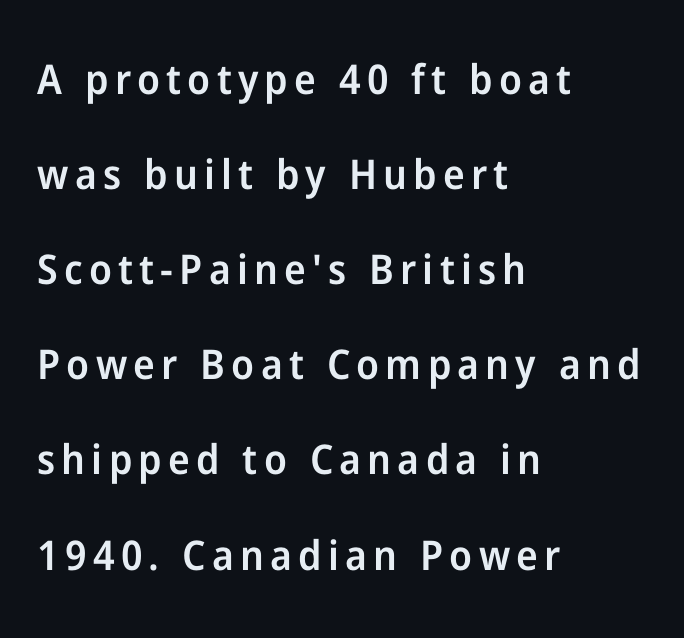
{"serif": "no", "italic": "no", "bold": "semi", "weight": "semibold", "width": "normal", "stroke_contrast": "low", "x_height": "medium", "monospaced": "no", "underline": "no", "align": "left", "line_spacing": "loose", "line_spacing_ratio": 2.32, "glyph_px": 41}
